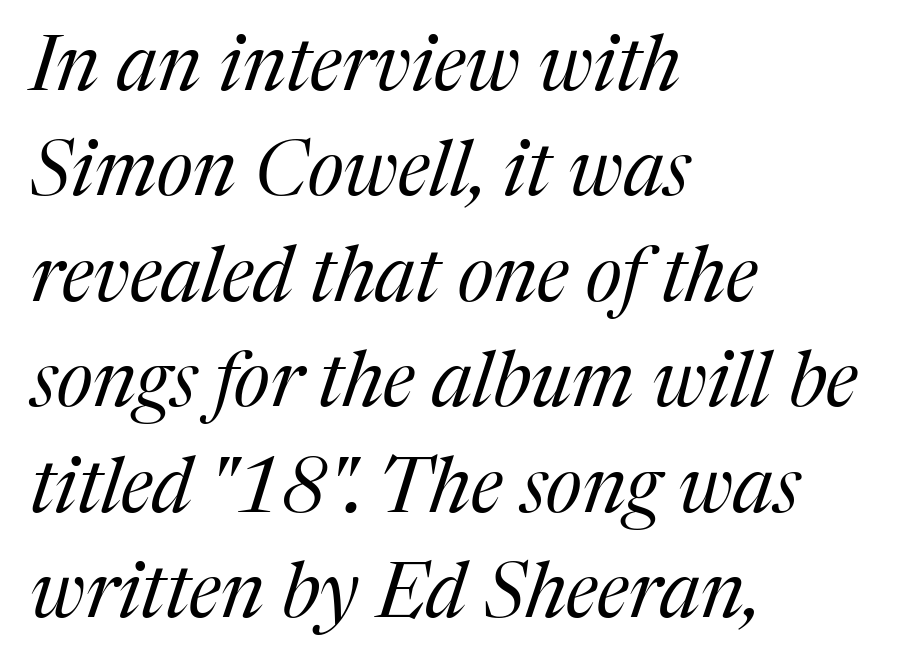
Q: Is the text bold? A: No.
Q: Is the text italic (slanted)? A: Yes, it leans right by about 17 degrees.
Q: Is the typeface a serif or a sans-serif typeface? A: Serif.
Q: Is the text underlined? A: No.
Q: How is the paragraph aligned? A: Left-aligned.
Q: Is the spacing between letters normal or unusually wide? A: Normal.
Q: Is the spacing between lines tight, normal or loose? A: Normal.
Q: Width (condensed, normal, or wide)? A: Normal.
Q: Stroke contrast? A: Medium.
Q: x-height? A: Medium.
Q: Monospaced? A: No.
